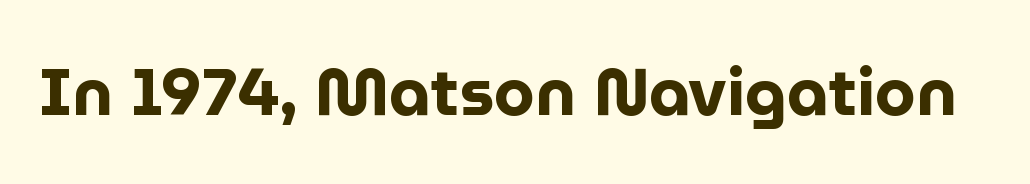
{"serif": "no", "italic": "no", "bold": "yes", "weight": "bold", "width": "normal", "stroke_contrast": "low", "x_height": "medium", "monospaced": "no", "underline": "no", "letter_spacing": "normal", "letter_spacing_em": 0.0, "glyph_px": 66}
